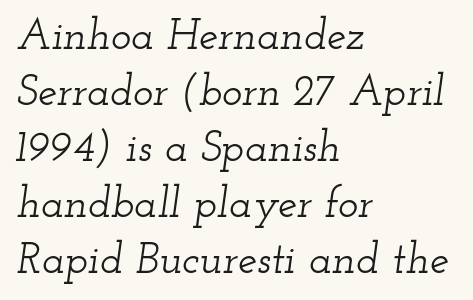
Q: Is the text italic (slanted)? A: Yes, it leans right by about 12 degrees.
Q: Is the typeface a serif or a sans-serif typeface? A: Serif.
Q: Is the text underlined? A: No.
Q: How is the paragraph aligned? A: Left-aligned.
Q: Is the spacing between letters normal or unusually wide? A: Normal.
Q: Is the spacing between lines tight, normal or loose? A: Normal.
Q: Width (condensed, normal, or wide)? A: Wide.
Q: Stroke contrast? A: Low.
Q: x-height? A: Small.
Q: Monospaced? A: No.
